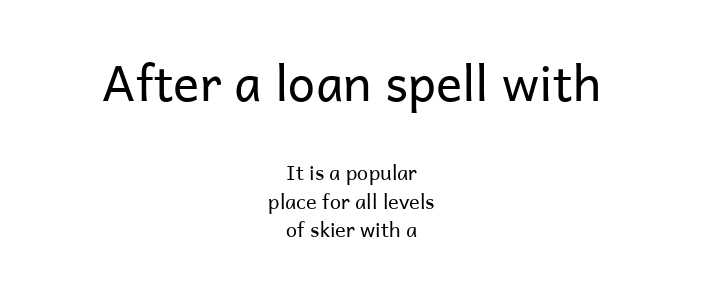
Q: Is the text bold? A: No.
Q: Is the text italic (slanted)? A: No, it is upright.
Q: Is the typeface a serif or a sans-serif typeface? A: Sans-serif.
Q: Is the text underlined? A: No.
Q: How is the paragraph aligned? A: Centered.
Q: Is the spacing between letters normal or unusually wide? A: Normal.
Q: Is the spacing between lines tight, normal or loose? A: Normal.
Q: Which block of text is set in a larger size, the first (top) or the second (bottom)? A: The first (top) one.
Q: Width (condensed, normal, or wide)? A: Normal.
Q: Stroke contrast? A: Low.
Q: x-height? A: Medium.
Q: Monospaced? A: No.
